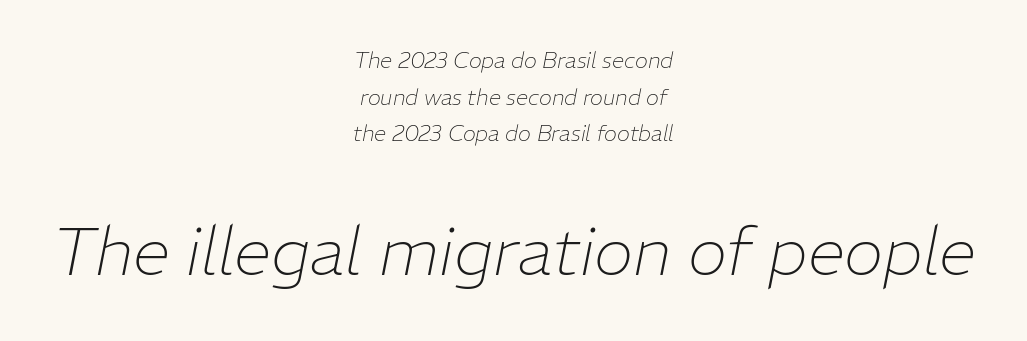
The image shows 67 px thin type, italic (leaning right); set centered, normal line spacing (1.66x), normal letter spacing, not underlined; the second (bottom) block is 3.05x larger; low stroke contrast and a medium x-height.
